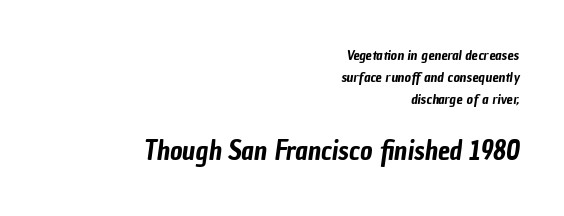
The image shows 27 px text type; set right-aligned, normal line spacing (1.56x), normal letter spacing, not underlined; the second (bottom) block is 1.93x larger.
